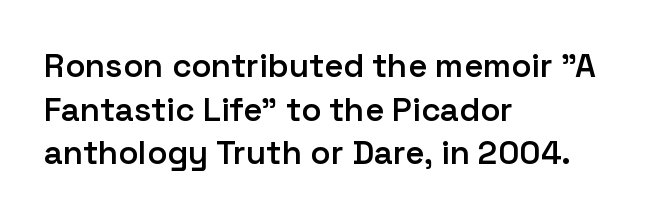
The image shows 33 px semibold sans-serif type, upright; set left-aligned, normal line spacing (1.32x), normal letter spacing, not underlined; low stroke contrast and a medium x-height.
